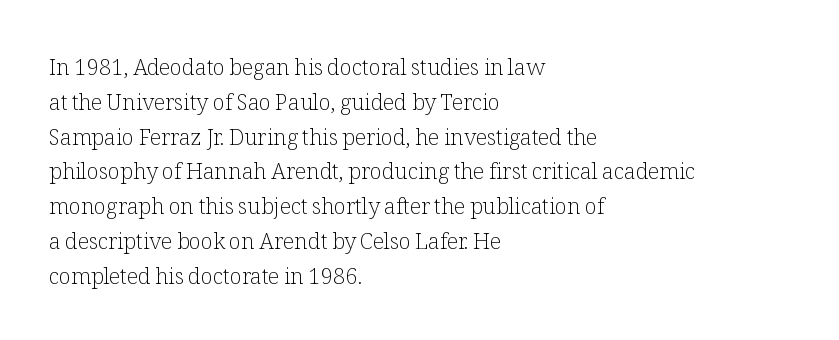
The image shows 22 px text type, upright; set left-aligned, normal line spacing (1.58x), normal letter spacing, not underlined.
